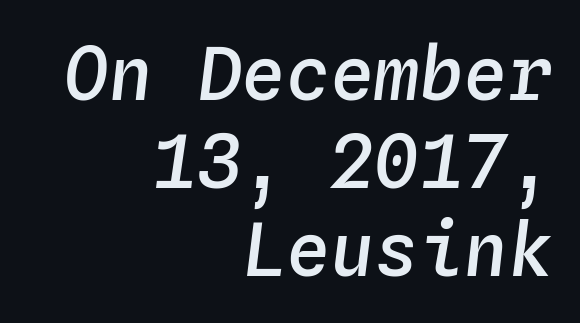
Q: Is the text bold? A: Semi-bold.
Q: Is the text italic (slanted)? A: Yes, it leans right by about 4 degrees.
Q: Is the text underlined? A: No.
Q: How is the paragraph aligned? A: Right-aligned.
Q: Is the spacing between letters normal or unusually wide? A: Normal.
Q: Width (condensed, normal, or wide)? A: Normal.
Q: Stroke contrast? A: Low.
Q: x-height? A: Medium.
Q: Monospaced? A: Yes.
